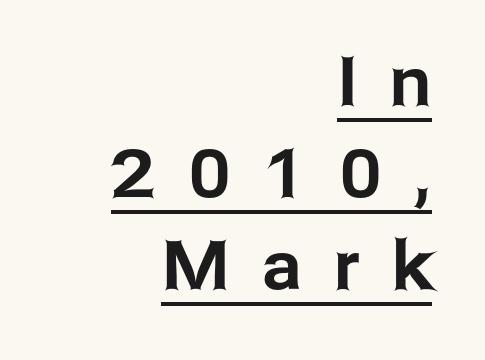
Check the space under the baseline: a stroke is drawn there. Horizontal bands of white between lines are of average thickness. All the whitespace from short lines collects on the left. The rendering shows plain stroke endings on the letterforms — a sans-serif design. This sample uses an upright cut, with every glyph sitting square on the baseline.
